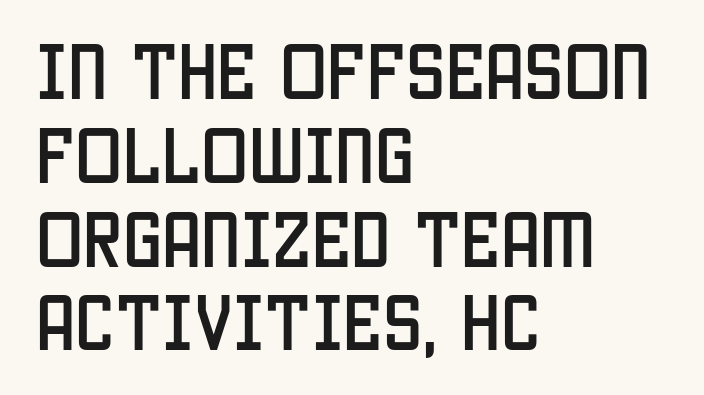
Is there much room between lines? A standard amount, neither cramped nor airy. Unlike a traditional serif, this face leaves its strokes unadorned. The lines are quadded left. Default kerning and tracking; the words read as compact shapes. Descender tails drop into unmarked territory. Note the varied advance widths — an 'i' is clearly narrower than an 'm'.
